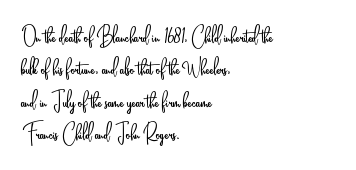
The image shows 27 px text type; set left-aligned, line spacing 1.2x, normal letter spacing, not underlined.
